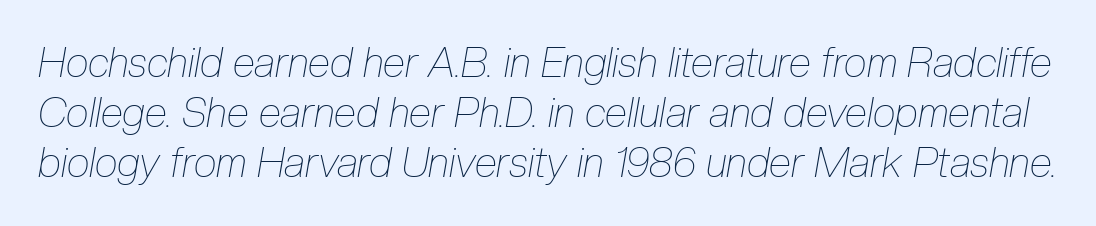
Q: Is the text bold? A: No.
Q: Is the text italic (slanted)? A: Yes, it leans right by about 10 degrees.
Q: Is the text underlined? A: No.
Q: Is the spacing between letters normal or unusually wide? A: Normal.
Q: Width (condensed, normal, or wide)? A: Condensed.
Q: Stroke contrast? A: Low.
Q: x-height? A: Medium.
Q: Monospaced? A: No.
